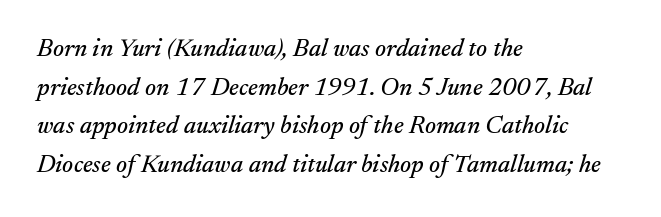
{"italic": "yes", "lean": "right", "slant_degrees": 17, "underline": "no", "align": "left", "line_spacing": "normal", "line_spacing_ratio": 1.55, "letter_spacing": "normal", "letter_spacing_em": 0.0, "glyph_px": 25}
